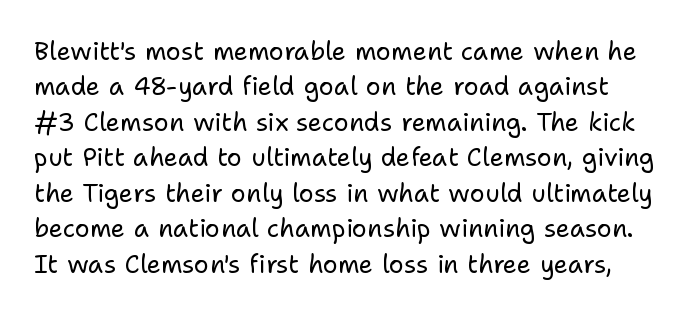
{"italic": "no", "bold": "no", "underline": "no", "line_spacing": "normal", "line_spacing_ratio": 1.42, "letter_spacing": "normal", "letter_spacing_em": 0.0, "glyph_px": 25}
